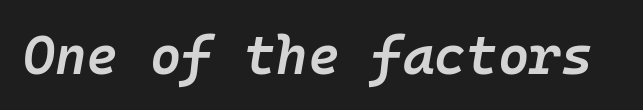
The image shows 54 px semibold type, italic (leaning right), monospaced; set normal letter spacing, not underlined; low stroke contrast and a medium x-height.
